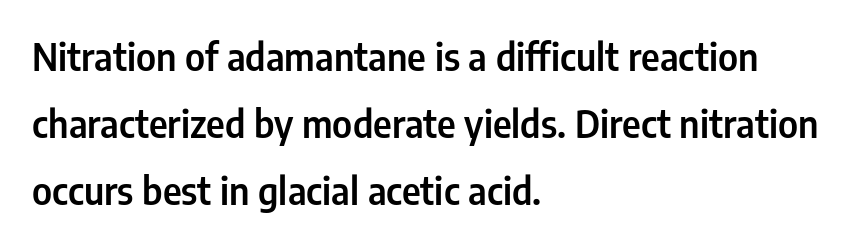
{"serif": "no", "italic": "no", "width": "condensed", "stroke_contrast": "low", "x_height": "medium", "monospaced": "no", "underline": "no", "align": "left", "line_spacing_ratio": 1.81, "letter_spacing": "normal", "letter_spacing_em": 0.0, "glyph_px": 37}
